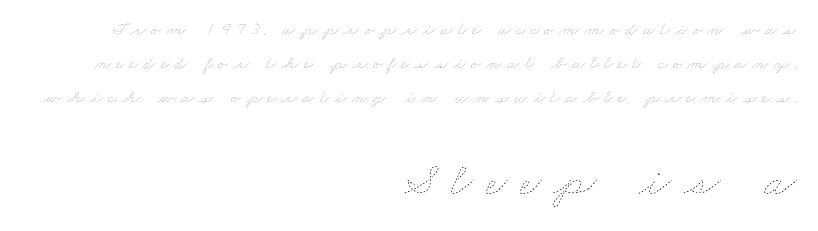
{"bold": "no", "weight": "thin", "width": "wide", "stroke_contrast": "low", "x_height": "small", "monospaced": "no", "underline": "no", "align": "right", "line_spacing_ratio": 1.78, "letter_spacing": "wide", "letter_spacing_em": 0.25, "larger_block": "second", "size_ratio": 2.53, "glyph_px": 48}
